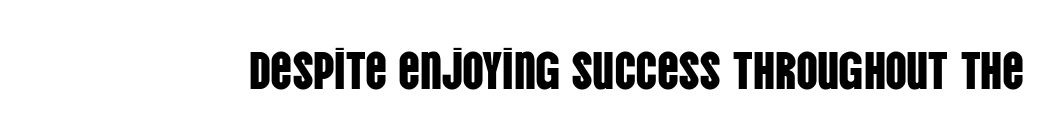
{"serif": "no", "italic": "no", "width": "condensed", "stroke_contrast": "low", "x_height": "large", "monospaced": "no", "underline": "no", "letter_spacing": "normal", "letter_spacing_em": 0.0, "glyph_px": 54}
